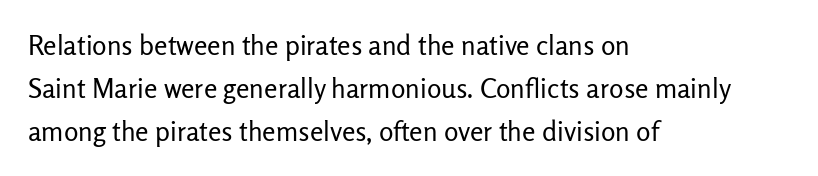
The image shows 27 px text type, upright; set left-aligned, normal line spacing (1.59x), normal letter spacing, not underlined.
